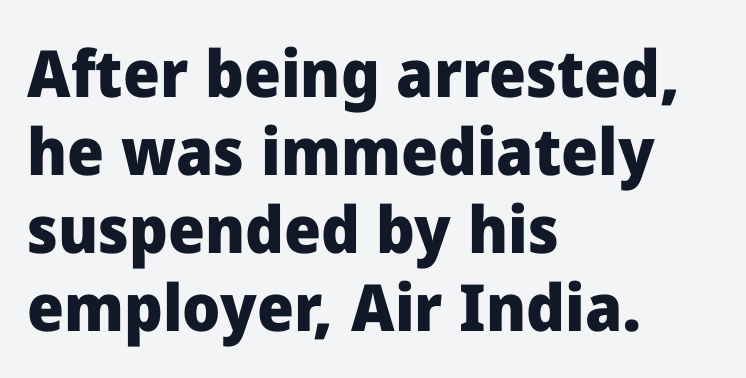
On the weight axis this lands at bold, roughly 700. In terms of letterspacing, this is plain default setting. The letters stand straight up with perfectly vertical stems. Check under the words: just untouched page.
